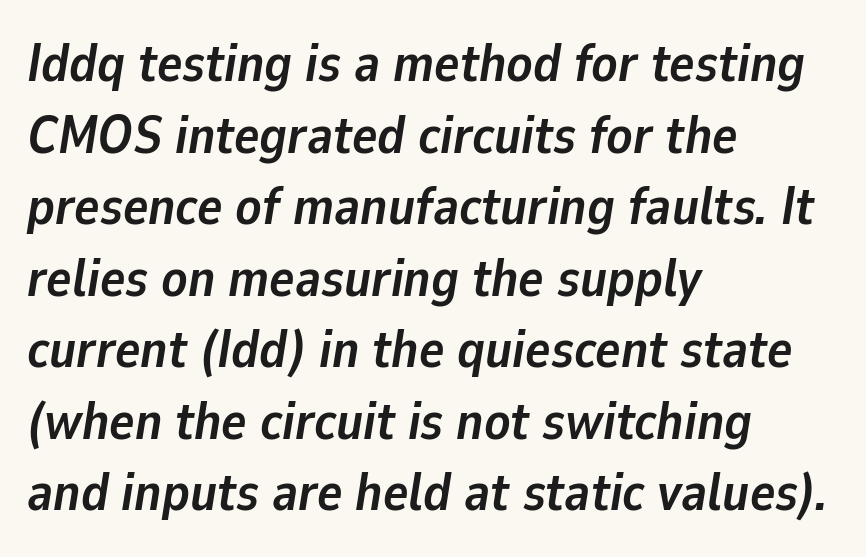
The image shows 53 px semibold type, italic (leaning right); set left-aligned, normal line spacing (1.35x), normal letter spacing, not underlined; low stroke contrast and a medium x-height.
